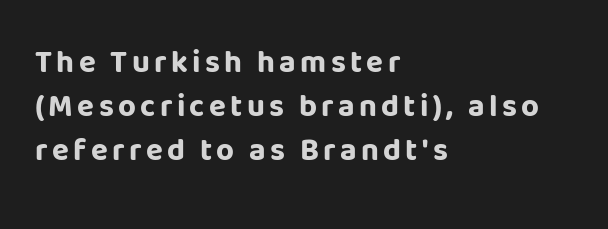
{"serif": "no", "italic": "no", "bold": "yes", "weight": "bold", "width": "normal", "stroke_contrast": "low", "x_height": "large", "monospaced": "no", "underline": "no", "align": "left", "line_spacing": "normal", "line_spacing_ratio": 1.42, "glyph_px": 31}
